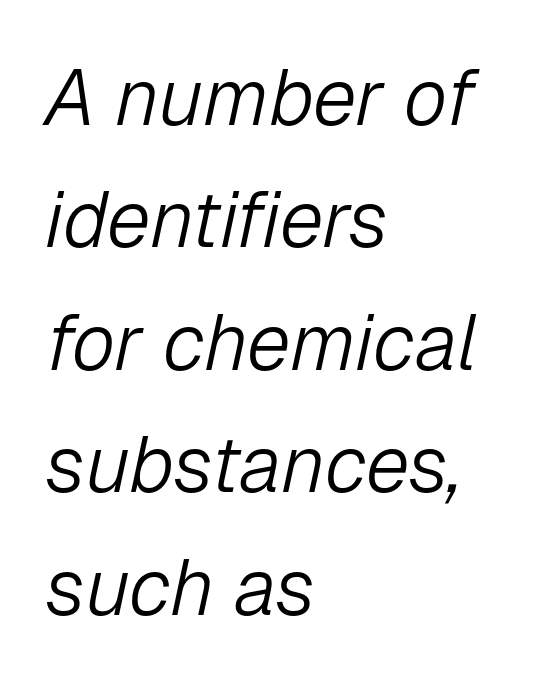
{"italic": "yes", "lean": "right", "slant_degrees": 12, "bold": "no", "weight": "light", "width": "normal", "stroke_contrast": "low", "x_height": "medium", "monospaced": "no", "underline": "no", "align": "left", "line_spacing": "normal", "line_spacing_ratio": 1.55, "letter_spacing": "normal", "letter_spacing_em": 0.0, "glyph_px": 79}
